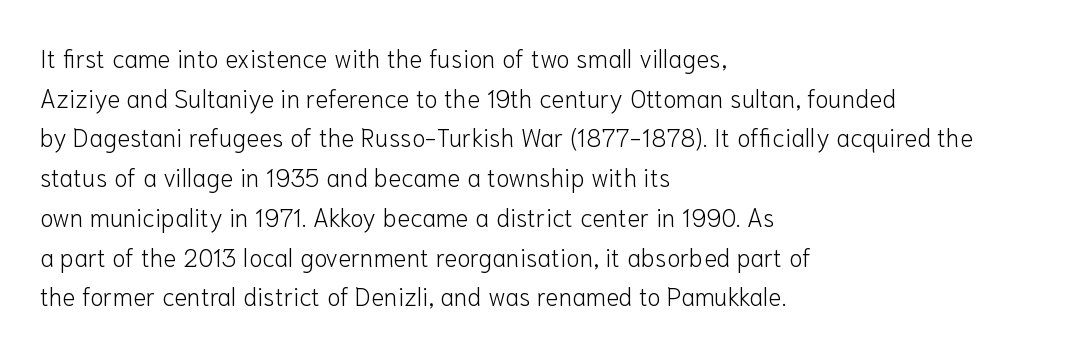
{"italic": "no", "bold": "no", "underline": "no", "align": "left", "line_spacing": "normal", "line_spacing_ratio": 1.59, "letter_spacing": "normal", "letter_spacing_em": 0.0, "glyph_px": 25}
